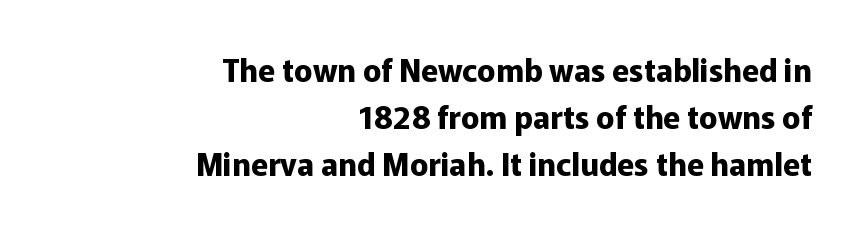
{"serif": "no", "italic": "no", "bold": "yes", "weight": "bold", "width": "normal", "stroke_contrast": "low", "x_height": "medium", "monospaced": "no", "underline": "no", "align": "right", "line_spacing": "normal", "line_spacing_ratio": 1.51, "letter_spacing": "normal", "letter_spacing_em": 0.0, "glyph_px": 31}
